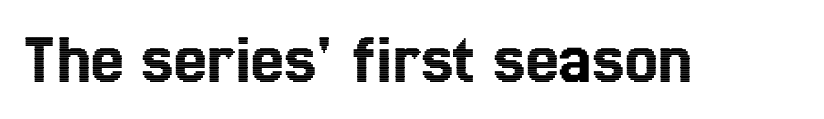
Q: Is the text italic (slanted)? A: No, it is upright.
Q: Is the text underlined? A: No.
Q: Is the spacing between letters normal or unusually wide? A: Normal.
Q: Width (condensed, normal, or wide)? A: Condensed.
Q: x-height? A: Medium.
Q: Monospaced? A: No.
